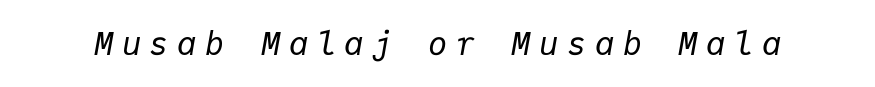
The image shows 32 px regular-weight type, italic (leaning right), monospaced; set unusually wide letter spacing (+0.27 em), not underlined; low stroke contrast and a medium x-height.
